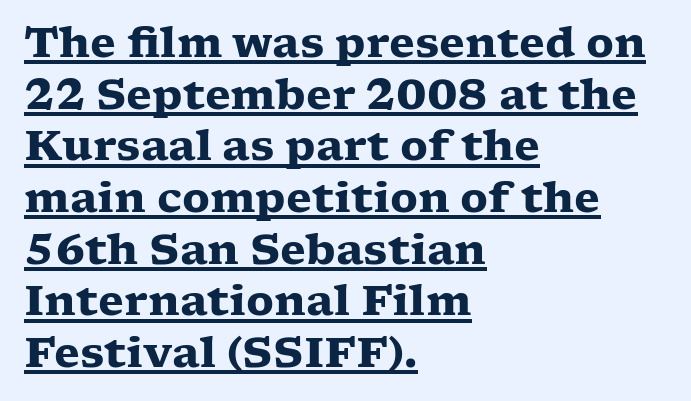
{"serif": "yes", "italic": "no", "bold": "yes", "weight": "heavy", "width": "wide", "stroke_contrast": "low", "x_height": "medium", "monospaced": "no", "underline": "yes", "align": "left", "line_spacing_ratio": 1.23, "letter_spacing": "normal", "letter_spacing_em": 0.0, "glyph_px": 42}
